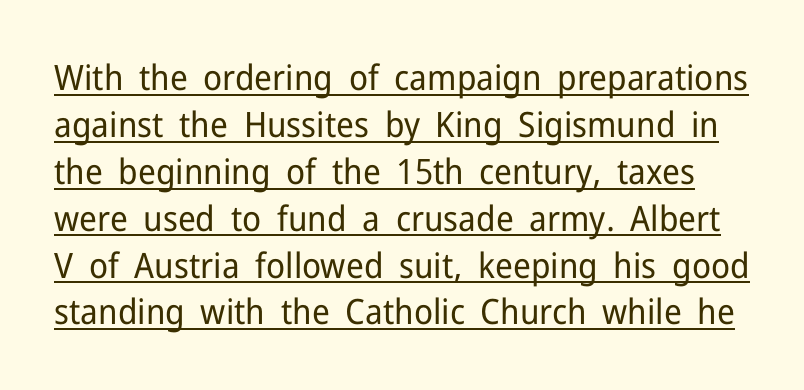
{"serif": "no", "italic": "no", "bold": "no", "weight": "regular", "width": "normal", "stroke_contrast": "low", "x_height": "medium", "monospaced": "no", "underline": "yes", "line_spacing": "normal", "line_spacing_ratio": 1.34, "letter_spacing": "normal", "letter_spacing_em": 0.0, "glyph_px": 35}
